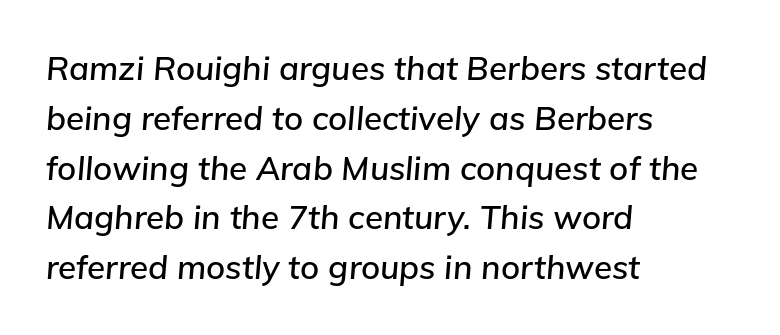
Q: Is the text italic (slanted)? A: Yes, it leans right by about 5 degrees.
Q: Is the text underlined? A: No.
Q: How is the paragraph aligned? A: Left-aligned.
Q: Is the spacing between letters normal or unusually wide? A: Normal.
Q: Is the spacing between lines tight, normal or loose? A: Normal.
Q: Width (condensed, normal, or wide)? A: Normal.
Q: Stroke contrast? A: Low.
Q: x-height? A: Medium.
Q: Monospaced? A: No.
